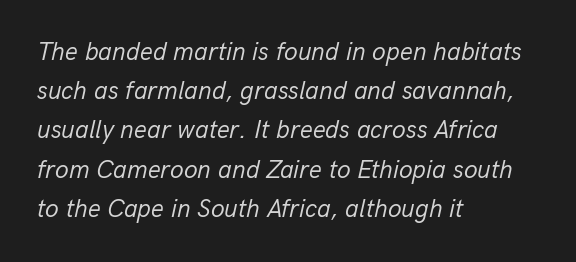
Line starts are locked; line ends wander. On a weight scale, this lands at 450 or below. Rendered with sloped, italic letterforms. The rows are spaced the way most documents space them.
